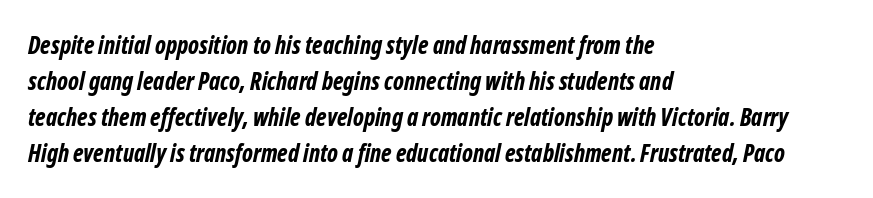
The image shows 24 px bold type; set left-aligned, normal line spacing (1.5x), normal letter spacing, not underlined.
